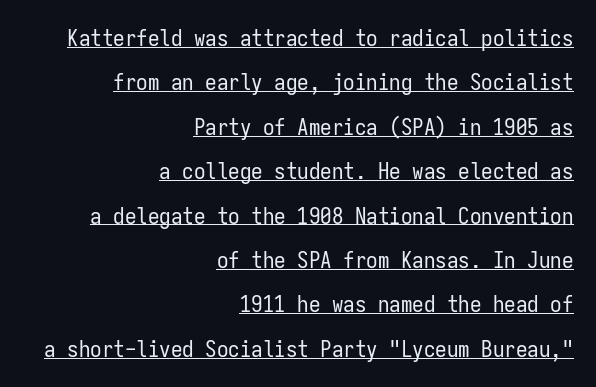
{"italic": "no", "bold": "no", "underline": "yes", "align": "right", "line_spacing": "loose", "line_spacing_ratio": 1.93, "letter_spacing": "normal", "letter_spacing_em": 0.0, "glyph_px": 23}
